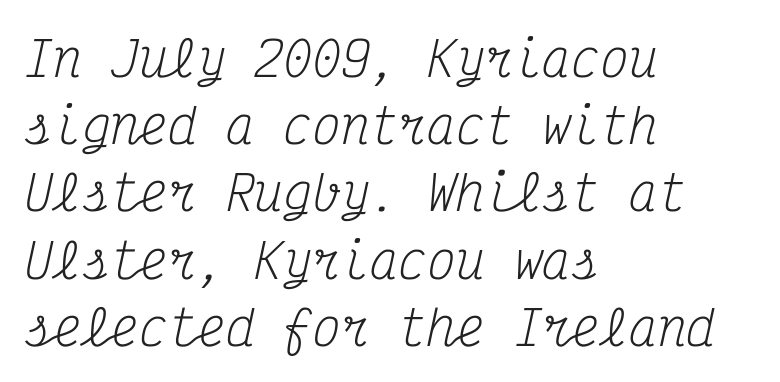
The rows are spaced the way most documents space them. Observe the ordinary spacing: letters are neighbours, not strangers. The specimen reads as italic at a glance. Heft: none added — not bold. These lines are set flush left with a ragged right edge.
